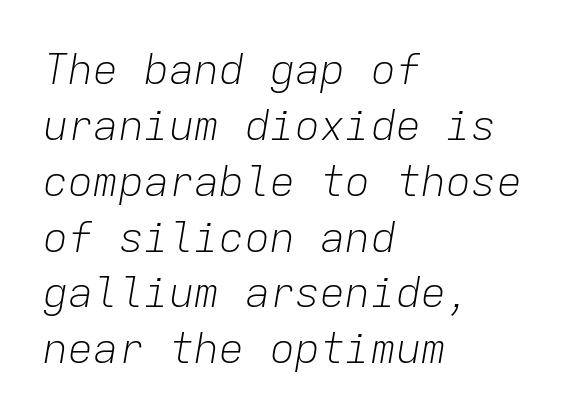
The image shows 42 px light type, italic (leaning right), monospaced; set left-aligned, normal line spacing (1.33x), normal letter spacing, not underlined; low stroke contrast and a medium x-height.
